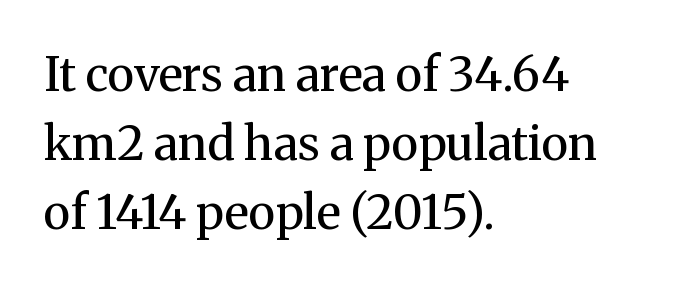
The image shows 47 px regular-weight serif type, upright; set left-aligned, normal line spacing (1.47x), normal letter spacing, not underlined; medium stroke contrast and a medium x-height.
